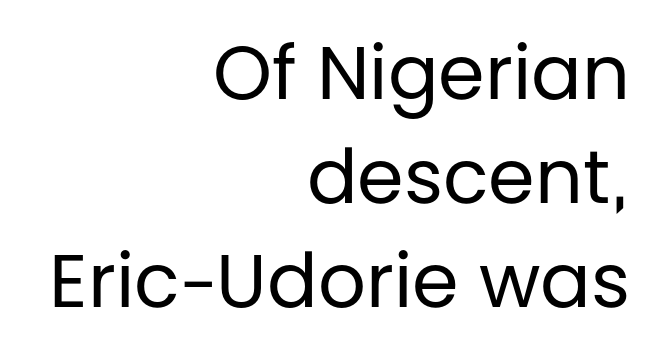
Q: Is the text bold? A: No.
Q: Is the text italic (slanted)? A: No, it is upright.
Q: Is the typeface a serif or a sans-serif typeface? A: Sans-serif.
Q: Is the text underlined? A: No.
Q: How is the paragraph aligned? A: Right-aligned.
Q: Is the spacing between letters normal or unusually wide? A: Normal.
Q: Is the spacing between lines tight, normal or loose? A: Normal.
Q: Width (condensed, normal, or wide)? A: Normal.
Q: Stroke contrast? A: Low.
Q: x-height? A: Large.
Q: Monospaced? A: No.
